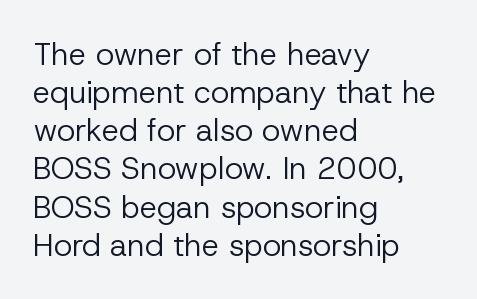
Q: Is the text bold? A: No.
Q: Is the text italic (slanted)? A: No, it is upright.
Q: Is the typeface a serif or a sans-serif typeface? A: Sans-serif.
Q: Is the text underlined? A: No.
Q: How is the paragraph aligned? A: Left-aligned.
Q: Is the spacing between letters normal or unusually wide? A: Normal.
Q: Width (condensed, normal, or wide)? A: Normal.
Q: Stroke contrast? A: Low.
Q: x-height? A: Medium.
Q: Monospaced? A: No.
